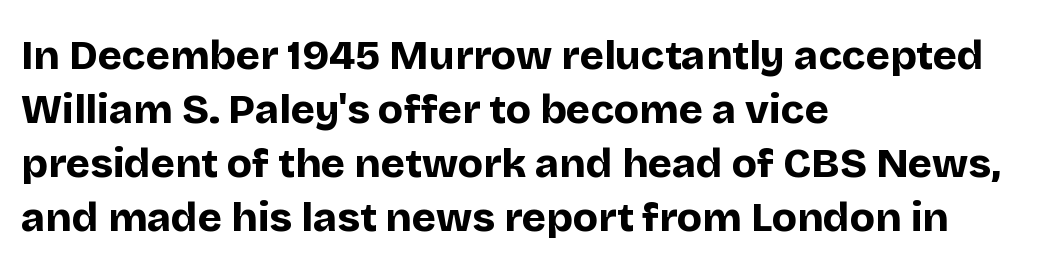
{"serif": "no", "italic": "no", "bold": "yes", "weight": "bold", "width": "normal", "stroke_contrast": "low", "x_height": "large", "monospaced": "no", "underline": "no", "align": "left", "line_spacing": "normal", "line_spacing_ratio": 1.32, "letter_spacing": "normal", "letter_spacing_em": 0.0, "glyph_px": 41}
